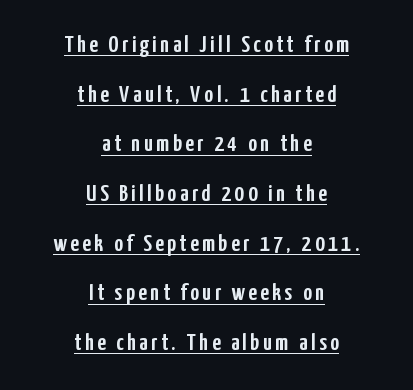
The image shows 24 px text type, upright; set centered, loose line spacing (2.07x), underlined.
